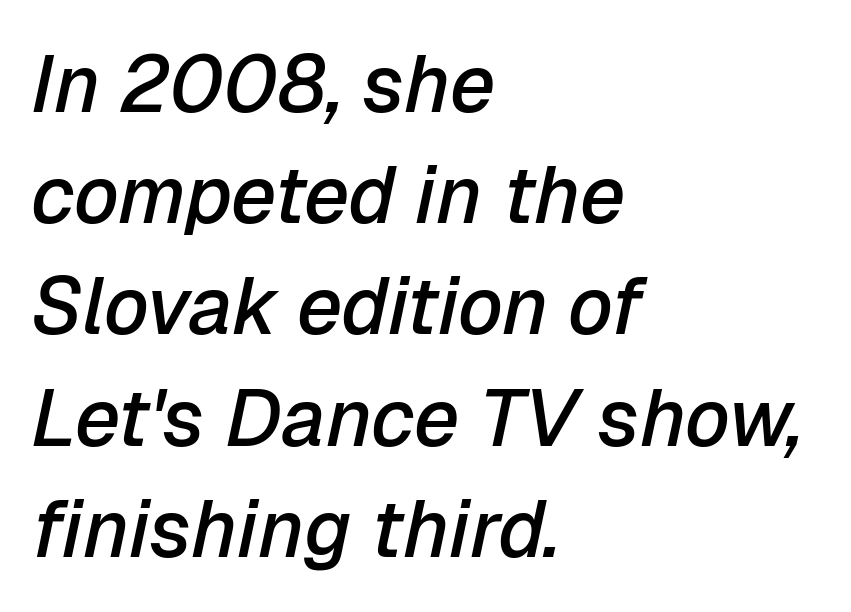
The image shows 80 px semibold type, italic (leaning right); set left-aligned, normal line spacing (1.39x), normal letter spacing, not underlined; low stroke contrast and a medium x-height.
